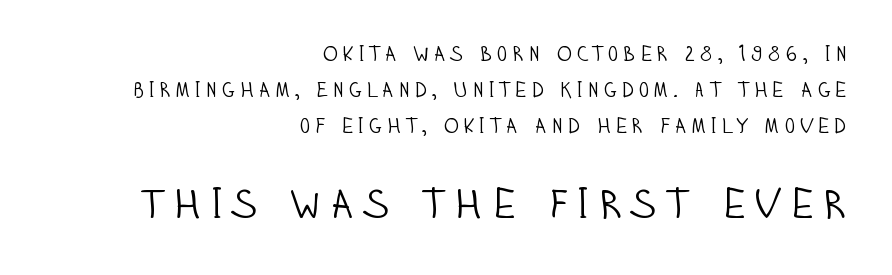
Q: Is the text bold? A: No.
Q: Is the text italic (slanted)? A: No, it is upright.
Q: Is the typeface a serif or a sans-serif typeface? A: Sans-serif.
Q: Is the text underlined? A: No.
Q: How is the paragraph aligned? A: Right-aligned.
Q: Which block of text is set in a larger size, the first (top) or the second (bottom)? A: The second (bottom) one.
Q: Width (condensed, normal, or wide)? A: Condensed.
Q: Stroke contrast? A: Low.
Q: x-height? A: Large.
Q: Monospaced? A: No.
